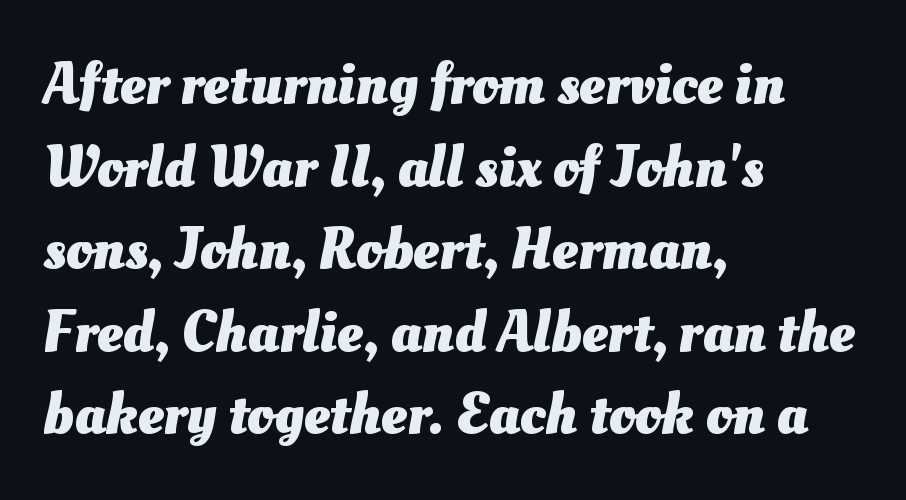
{"bold": "yes", "weight": "heavy", "width": "normal", "stroke_contrast": "medium", "x_height": "small", "monospaced": "no", "underline": "no", "align": "left", "line_spacing": "normal", "line_spacing_ratio": 1.4, "letter_spacing": "normal", "letter_spacing_em": 0.0, "glyph_px": 59}
